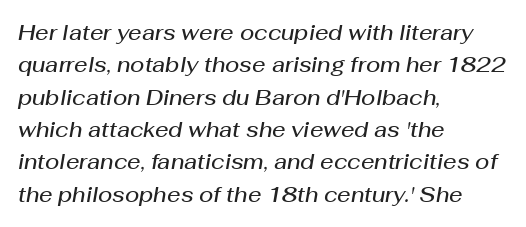
The image shows 21 px text type, italic (leaning right); set left-aligned, normal line spacing (1.54x), normal letter spacing, not underlined.
